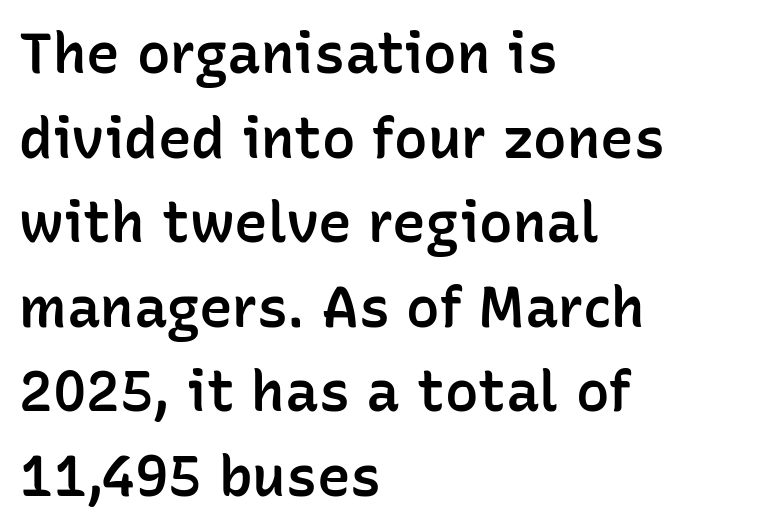
The image shows 56 px semibold sans-serif type, upright; set left-aligned, normal line spacing (1.51x), normal letter spacing, not underlined; low stroke contrast and a medium x-height.
